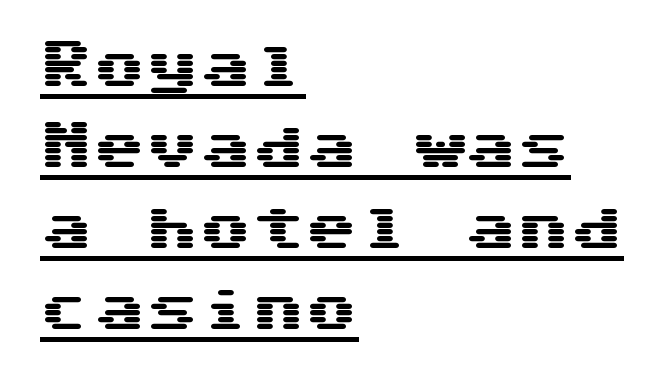
Students, note that the glyphs here touch the page at normal intervals. The glyphs are accompanied by a horizontal stroke just below them. The passage shown is typeset with a sans-serif family. These lines were composed using upright roman letters.
